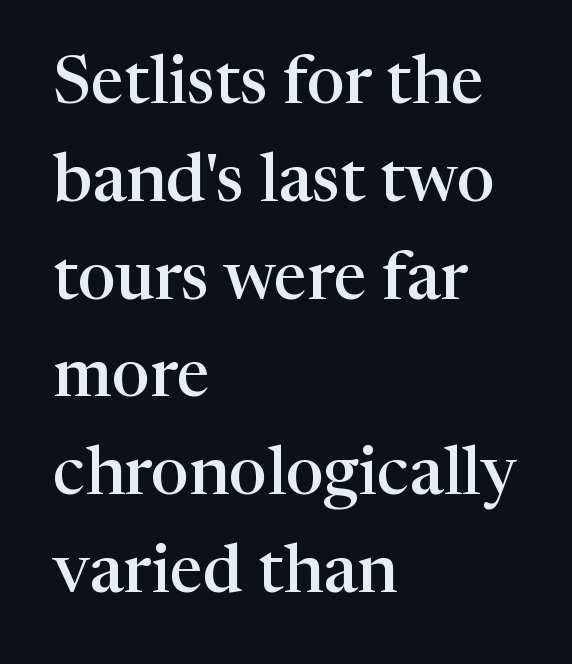
{"serif": "yes", "italic": "no", "bold": "semi", "weight": "semibold", "width": "normal", "stroke_contrast": "high", "x_height": "medium", "monospaced": "no", "underline": "no", "align": "left", "line_spacing": "normal", "line_spacing_ratio": 1.46, "letter_spacing": "normal", "letter_spacing_em": 0.0, "glyph_px": 67}
